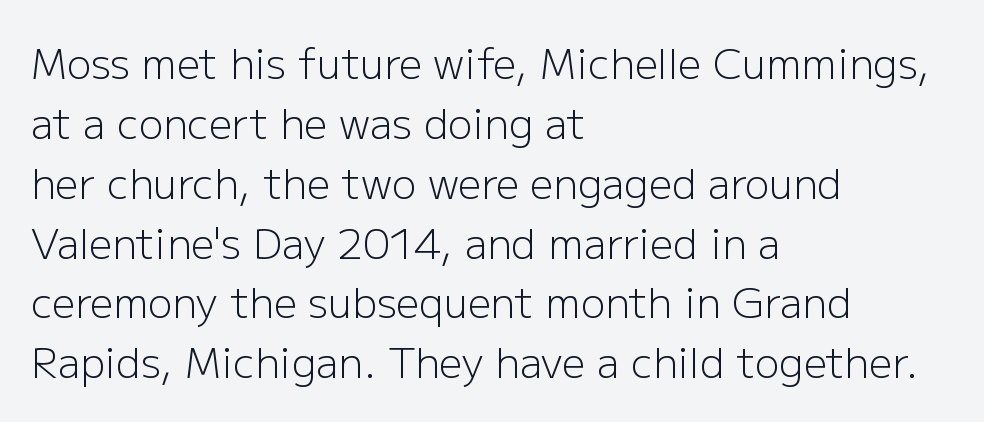
Is the type heavy? It reads as light-to-regular instead. This sample has the flowing, uneven cadence of proportional lettering. The leading is moderate, giving the passage an even texture. The ragged edge is on the right, which tells us the setting is flush left.
